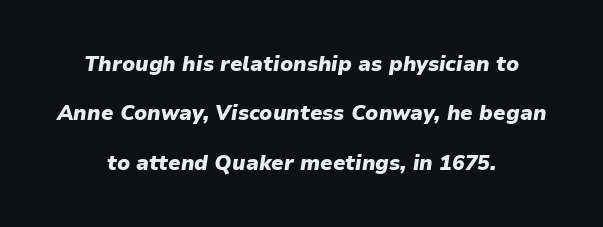
There's an unmistakable incline to the writing here. The compositor balanced each line on the midline. Is the letter spacing exaggerated? No — it looks like the ordinary default. Clear beneath every line of the passage.
